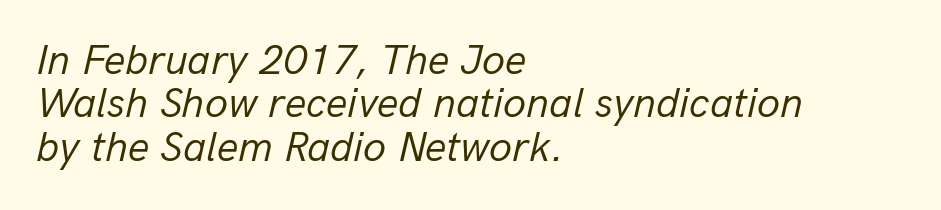
Stems here are at most as thick as an everyday book face. Characters are canted at an angle relative to the baseline's perpendicular. Check under the words: just untouched page. Does the leading feel generous? Not at all — it's pinched.
